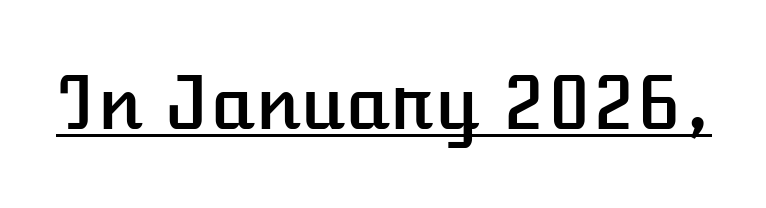
{"italic": "no", "width": "normal", "stroke_contrast": "low", "x_height": "medium", "monospaced": "no", "underline": "yes", "letter_spacing": "normal", "letter_spacing_em": 0.0, "glyph_px": 72}
